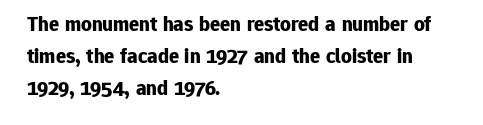
The image shows 21 px bold type, upright; set left-aligned, normal line spacing (1.53x), normal letter spacing, not underlined.
